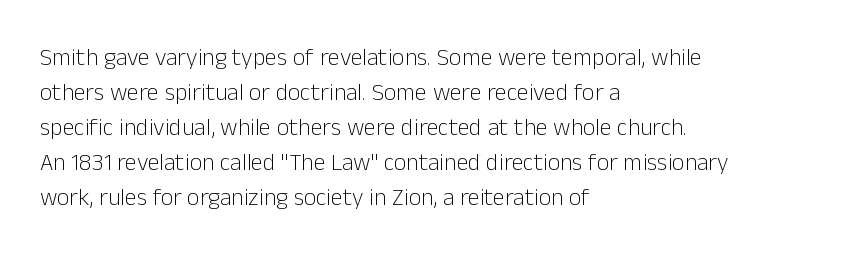
The image shows 24 px text type, upright; set left-aligned, normal line spacing (1.46x), normal letter spacing, not underlined.
